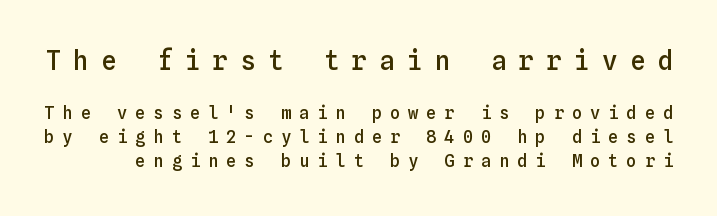
Q: Is the text bold? A: Semi-bold.
Q: Is the text italic (slanted)? A: No, it is upright.
Q: Is the text underlined? A: No.
Q: Is the spacing between letters normal or unusually wide? A: Unusually wide.
Q: Is the spacing between lines tight, normal or loose? A: Normal.
Q: Which block of text is set in a larger size, the first (top) or the second (bottom)? A: The first (top) one.
